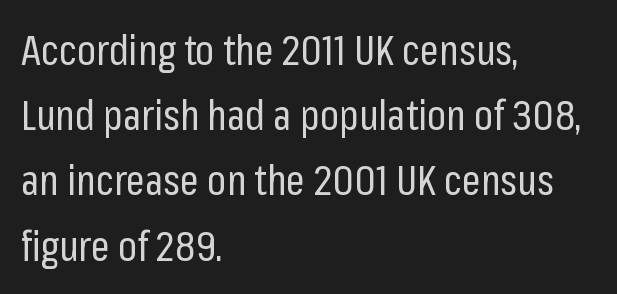
The image shows 41 px regular-weight, condensed sans-serif type, upright; set left-aligned, normal line spacing (1.59x), normal letter spacing, not underlined; low stroke contrast and a medium x-height.
